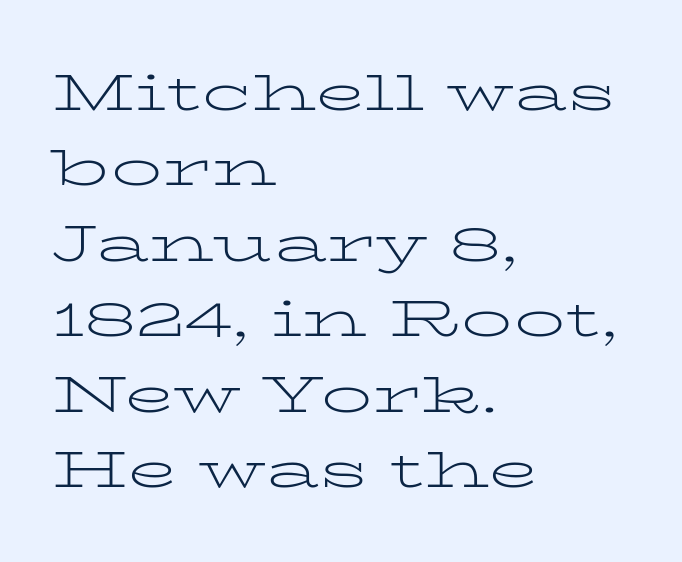
The image shows 51 px light, wide serif type, upright; set left-aligned, normal line spacing (1.48x), normal letter spacing, not underlined; low stroke contrast and a medium x-height.
